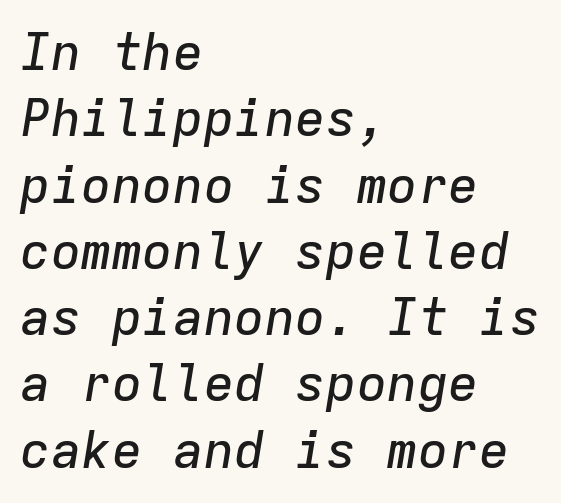
Q: Is the text italic (slanted)? A: Yes, it leans right by about 9 degrees.
Q: Is the text underlined? A: No.
Q: How is the paragraph aligned? A: Left-aligned.
Q: Is the spacing between letters normal or unusually wide? A: Normal.
Q: Is the spacing between lines tight, normal or loose? A: Normal.
Q: Width (condensed, normal, or wide)? A: Normal.
Q: Stroke contrast? A: Low.
Q: x-height? A: Medium.
Q: Monospaced? A: Yes.
